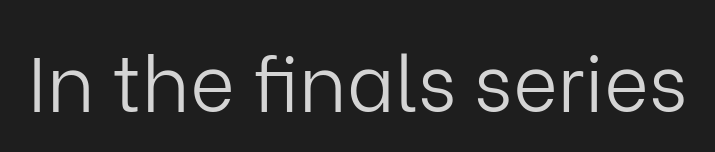
The passage shown has conventional tracking throughout. Each letter keeps its own natural width here, so spacing adapts to shape. Any mark beneath the type? The region is blank. Stroke thickness stays within the range of a standard reading face or lighter. In terms of letterform style, serifs are entirely absent. Nope, not italic — everything's standing straight.
